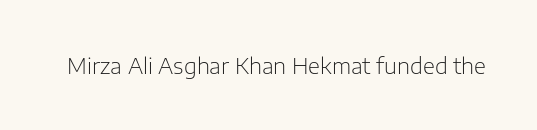
{"italic": "no", "bold": "no", "underline": "no", "letter_spacing": "normal", "letter_spacing_em": 0.0, "glyph_px": 22}
